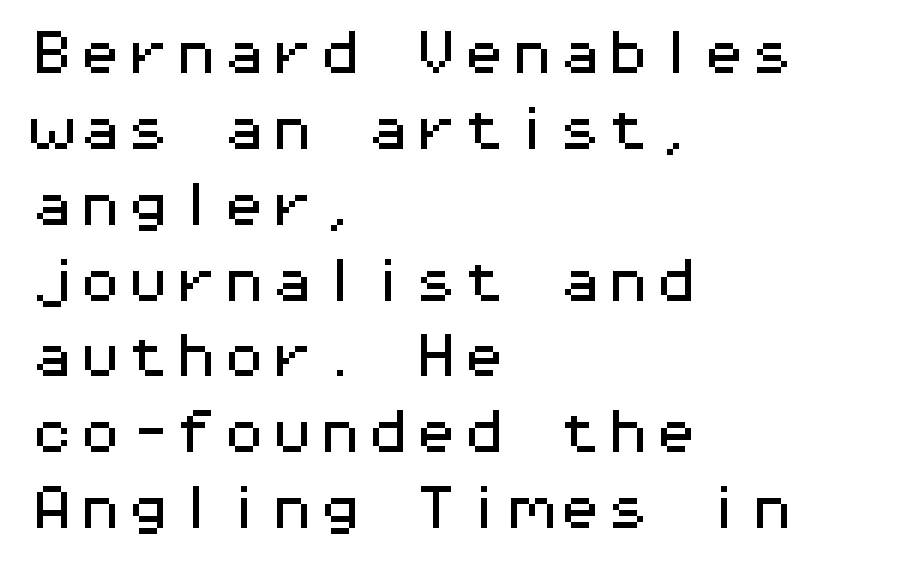
Q: Is the text italic (slanted)? A: No, it is upright.
Q: Is the typeface a serif or a sans-serif typeface? A: Sans-serif.
Q: Is the text underlined? A: No.
Q: How is the paragraph aligned? A: Left-aligned.
Q: Is the spacing between letters normal or unusually wide? A: Normal.
Q: Is the spacing between lines tight, normal or loose? A: Normal.
Q: Width (condensed, normal, or wide)? A: Wide.
Q: Stroke contrast? A: Medium.
Q: x-height? A: Medium.
Q: Monospaced? A: Yes.
